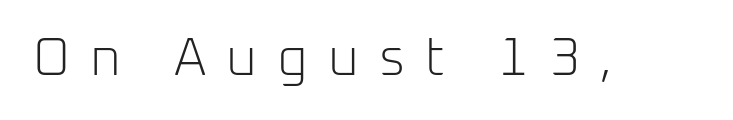
Q: Is the text bold? A: No.
Q: Is the text italic (slanted)? A: No, it is upright.
Q: Is the typeface a serif or a sans-serif typeface? A: Sans-serif.
Q: Is the text underlined? A: No.
Q: Is the spacing between letters normal or unusually wide? A: Unusually wide.
Q: Width (condensed, normal, or wide)? A: Normal.
Q: Stroke contrast? A: Low.
Q: x-height? A: Medium.
Q: Monospaced? A: No.
